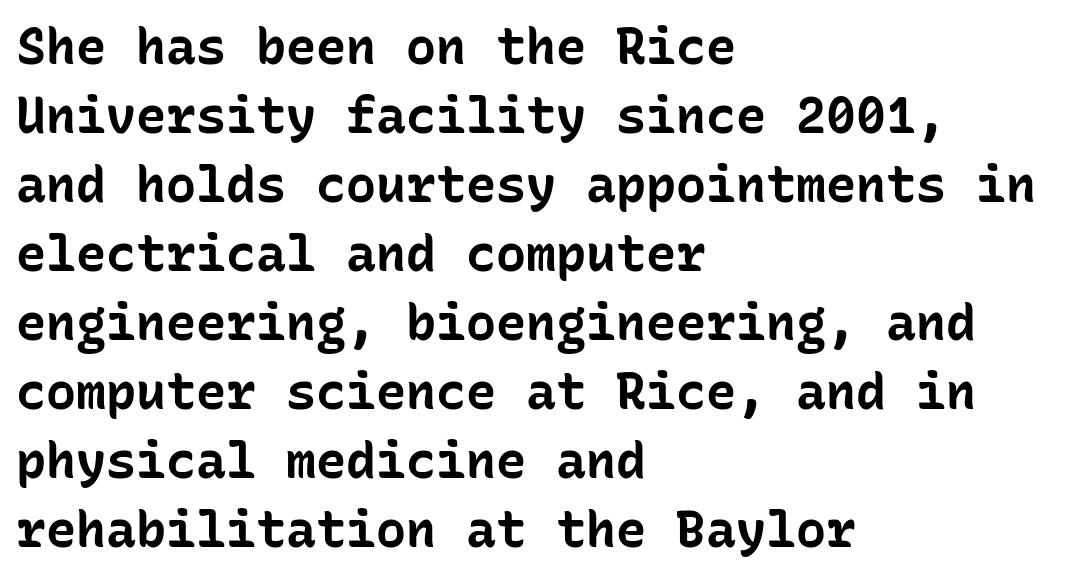
Each letter, wide or thin by design, is forced into the same width here. Each new line begins a customary step beneath the previous one. Has an underline been added? It has not. Words appear dense and cohesive because spacing is normal. Does the weight exceed regular? Yes, all the way to bold.
